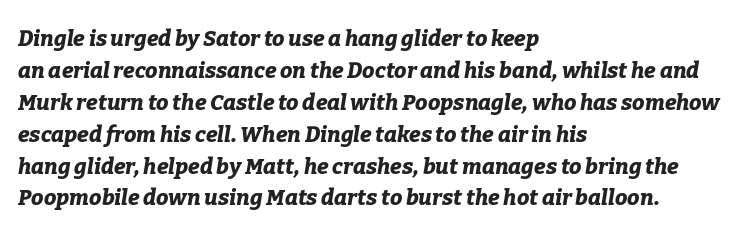
The glyphs have the mass of a bold cut. The lines are quadded left. Here the glyphs are tracked normally, forming tight word shapes. Quick note: interline space is typical.
